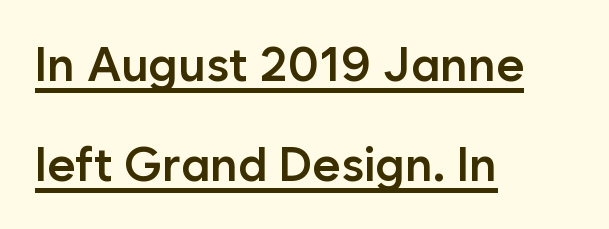
{"serif": "no", "italic": "no", "bold": "semi", "weight": "semibold", "width": "normal", "stroke_contrast": "low", "x_height": "medium", "monospaced": "no", "underline": "yes", "align": "left", "line_spacing": "loose", "line_spacing_ratio": 2.09, "letter_spacing": "normal", "letter_spacing_em": 0.0, "glyph_px": 48}
